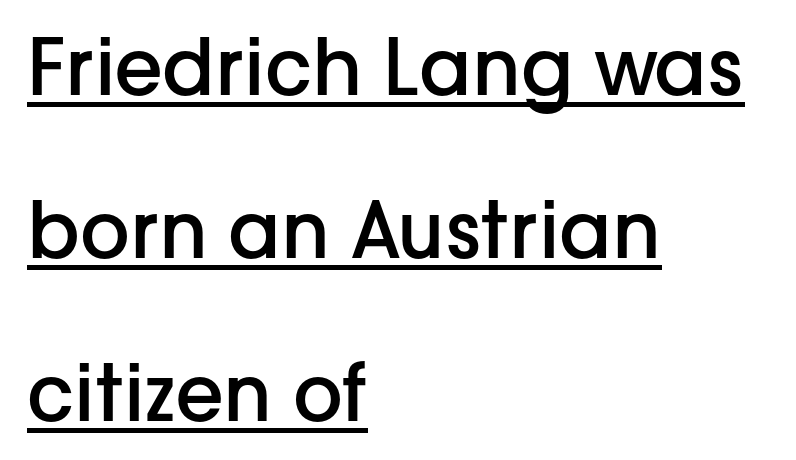
Q: Is the text bold? A: Semi-bold.
Q: Is the text italic (slanted)? A: No, it is upright.
Q: Is the typeface a serif or a sans-serif typeface? A: Sans-serif.
Q: Is the text underlined? A: Yes.
Q: How is the paragraph aligned? A: Left-aligned.
Q: Is the spacing between letters normal or unusually wide? A: Normal.
Q: Is the spacing between lines tight, normal or loose? A: Loose.
Q: Width (condensed, normal, or wide)? A: Normal.
Q: Stroke contrast? A: Low.
Q: x-height? A: Medium.
Q: Monospaced? A: No.
